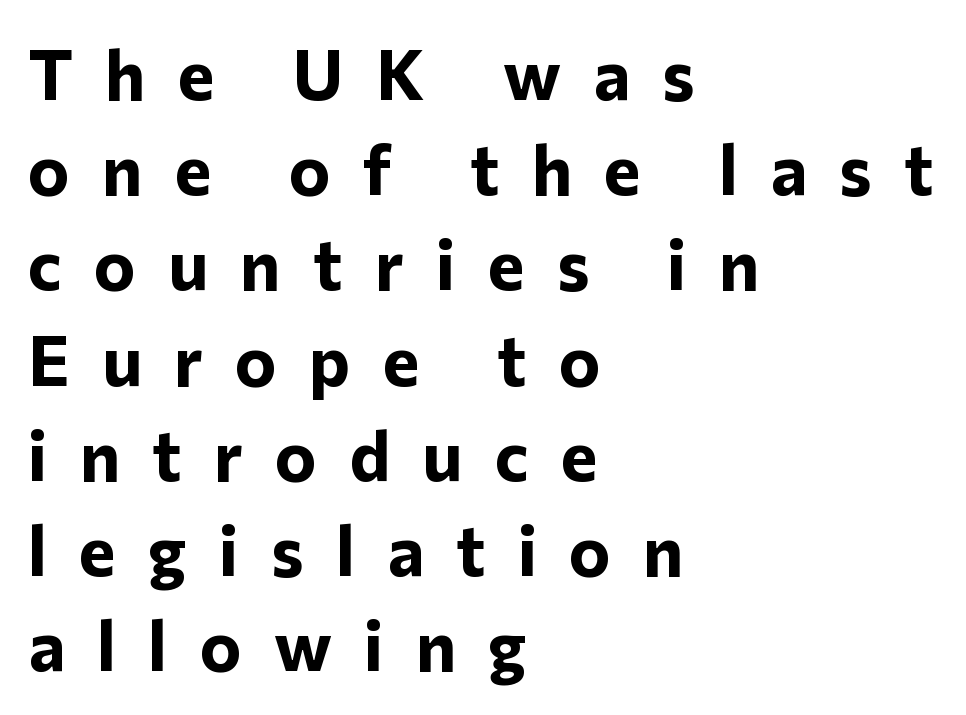
Q: Is the text bold? A: Yes.
Q: Is the text italic (slanted)? A: No, it is upright.
Q: Is the typeface a serif or a sans-serif typeface? A: Sans-serif.
Q: Is the text underlined? A: No.
Q: How is the paragraph aligned? A: Left-aligned.
Q: Is the spacing between letters normal or unusually wide? A: Unusually wide.
Q: Is the spacing between lines tight, normal or loose? A: Normal.
Q: Width (condensed, normal, or wide)? A: Normal.
Q: Stroke contrast? A: Low.
Q: x-height? A: Medium.
Q: Monospaced? A: No.
